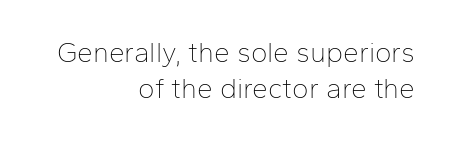
The gaps between neighbouring characters are ordinary and unremarkable. Each row of text sits above clean, open space. Is there much room between lines? A standard amount, neither cramped nor airy. Type style note: lacks serifs. Every character sits straight up, as roman type does. The rendering anchors every line to the right-hand side.
